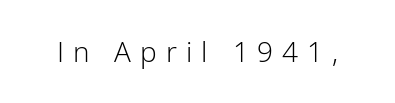
Q: Is the text bold? A: No.
Q: Is the text italic (slanted)? A: No, it is upright.
Q: Is the typeface a serif or a sans-serif typeface? A: Sans-serif.
Q: Is the text underlined? A: No.
Q: Is the spacing between letters normal or unusually wide? A: Unusually wide.
Q: Width (condensed, normal, or wide)? A: Normal.
Q: Stroke contrast? A: Low.
Q: x-height? A: Medium.
Q: Monospaced? A: No.
